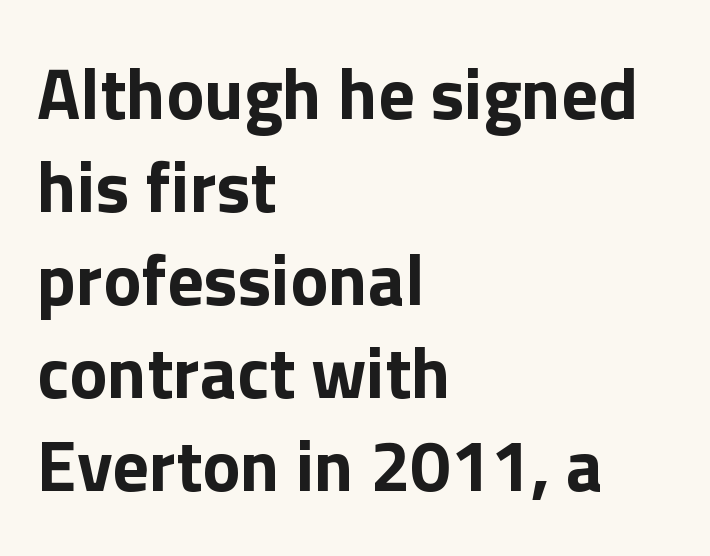
{"serif": "no", "italic": "no", "bold": "yes", "weight": "bold", "width": "normal", "x_height": "medium", "monospaced": "no", "underline": "no", "align": "left", "line_spacing": "normal", "line_spacing_ratio": 1.29, "letter_spacing": "normal", "letter_spacing_em": 0.0, "glyph_px": 72}
